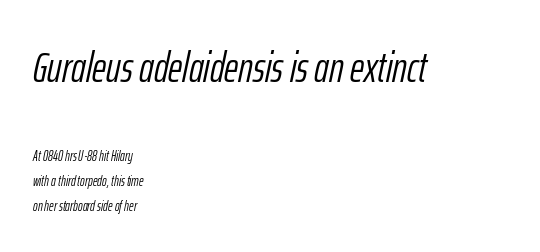
The image shows 43 px light, condensed type, italic (leaning right); set left-aligned, line spacing 1.8x, normal letter spacing, not underlined; the first (top) block is 3.07x larger; low stroke contrast and a medium x-height.
